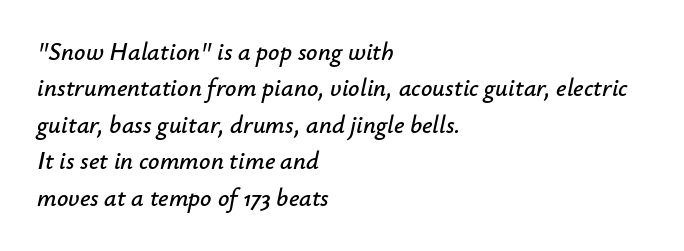
Q: Is the text italic (slanted)? A: Yes, it leans right by about 12 degrees.
Q: Is the text underlined? A: No.
Q: How is the paragraph aligned? A: Left-aligned.
Q: Is the spacing between letters normal or unusually wide? A: Normal.
Q: Is the spacing between lines tight, normal or loose? A: Normal.
